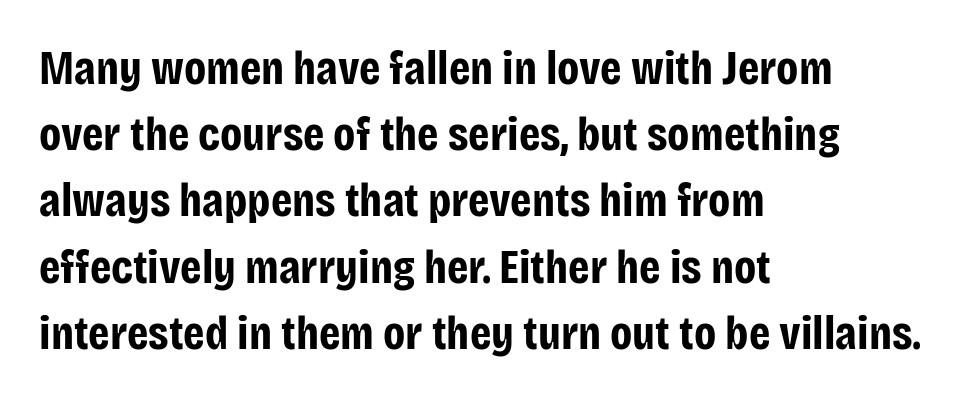
The image shows 48 px bold, condensed sans-serif type, upright; set left-aligned, normal line spacing (1.38x), normal letter spacing, not underlined; low stroke contrast and a large x-height.
